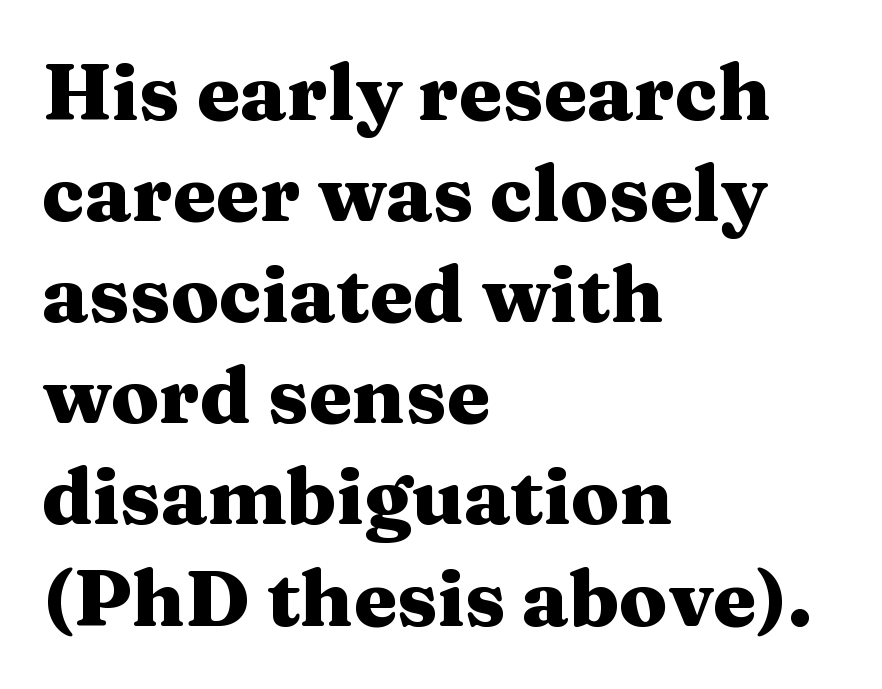
{"serif": "yes", "italic": "no", "bold": "yes", "weight": "heavy", "width": "wide", "stroke_contrast": "medium", "x_height": "medium", "monospaced": "no", "underline": "no", "align": "left", "line_spacing": "normal", "line_spacing_ratio": 1.28, "letter_spacing": "normal", "letter_spacing_em": 0.0, "glyph_px": 79}
